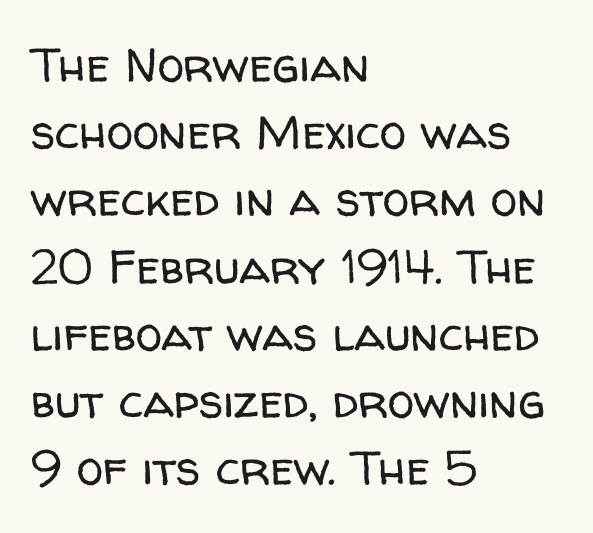
The rendering uses a moderate line-height, typical for paragraphs. Glyph-to-glyph distance matches everyday printed text. Nope, no serifs anywhere on these letters. Any mark beneath the type? The region is blank.
